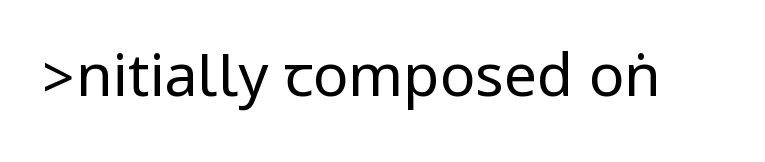
{"serif": "no", "italic": "no", "bold": "no", "weight": "regular", "width": "condensed", "stroke_contrast": "low", "underline": "no", "letter_spacing": "normal", "letter_spacing_em": 0.0, "glyph_px": 59}
